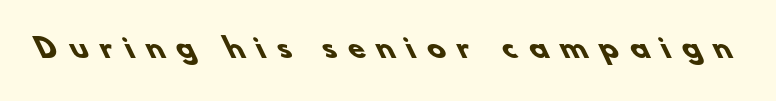
{"bold": "yes", "underline": "no", "letter_spacing": "wide", "letter_spacing_em": 0.45, "glyph_px": 27}
